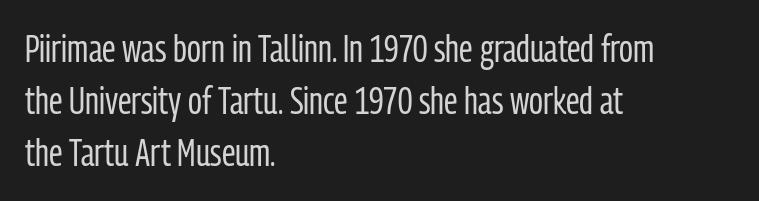
The image shows 38 px regular-weight, condensed sans-serif type, upright; set left-aligned, normal line spacing (1.37x), normal letter spacing, not underlined; low stroke contrast and a medium x-height.
